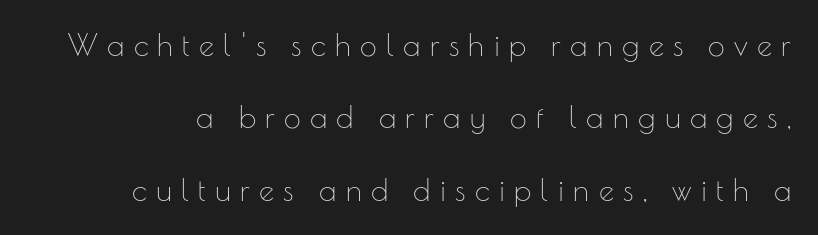
Note the varied advance widths — an 'i' is clearly narrower than an 'm'. Compared with a typical body face, this is equally light or lighter still. To sum up the face: it is a sans, with no serifs. Words appear elongated and porous because spacing is wide. Posture: straight, roman, zero tilt. Check under the words: just untouched page.
